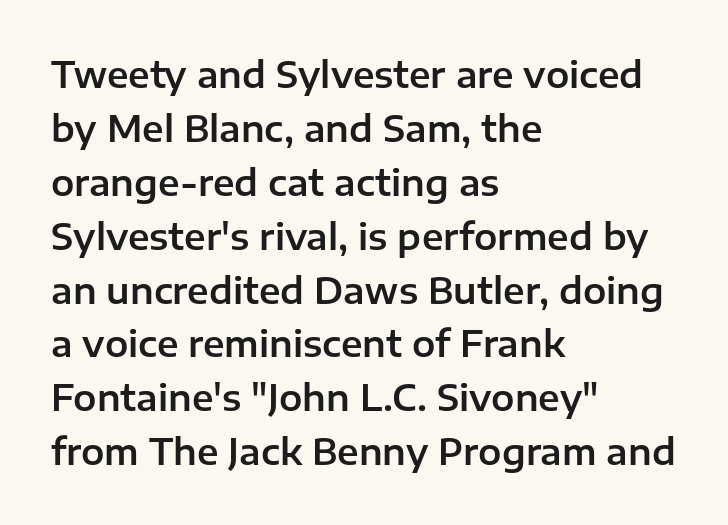
Compared with typical paragraphs, the rows here are spaced about the same. Beneath every word, the page is bare. I'd call this a sans setting — the letters go barefoot. In terms of posture, this sample is upright. Varying glyph widths throughout — classic text-font behaviour.
